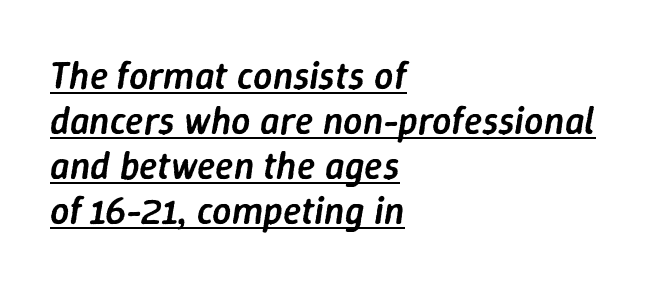
Q: Is the text bold? A: Semi-bold.
Q: Is the text italic (slanted)? A: Yes, it leans right by about 9 degrees.
Q: Is the text underlined? A: Yes.
Q: How is the paragraph aligned? A: Left-aligned.
Q: Is the spacing between letters normal or unusually wide? A: Normal.
Q: Width (condensed, normal, or wide)? A: Normal.
Q: Stroke contrast? A: Low.
Q: x-height? A: Medium.
Q: Monospaced? A: No.
